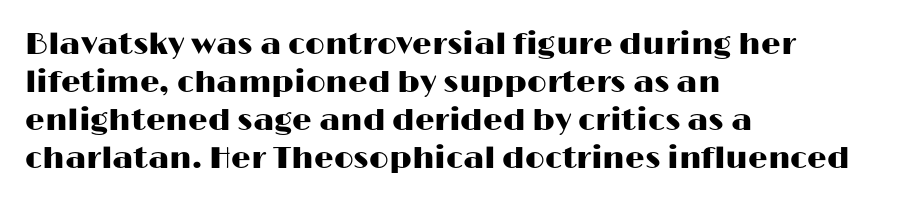
{"serif": "no", "italic": "no", "width": "wide", "stroke_contrast": "high", "x_height": "medium", "monospaced": "no", "underline": "no", "align": "left", "line_spacing_ratio": 1.23, "letter_spacing": "normal", "letter_spacing_em": 0.0, "glyph_px": 31}
